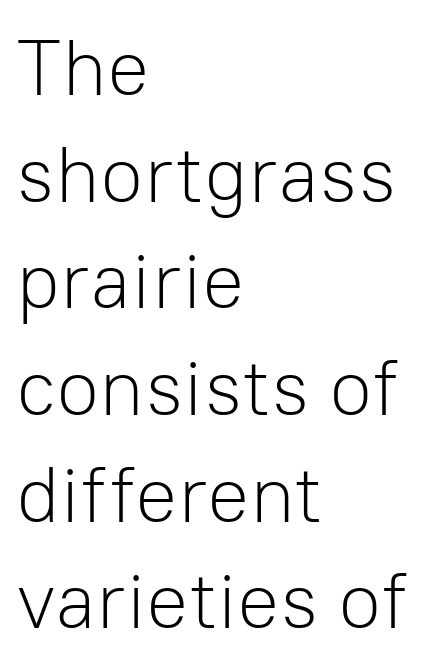
The image shows 79 px light sans-serif type, upright; set left-aligned, normal line spacing (1.35x), normal letter spacing, not underlined; low stroke contrast and a medium x-height.
